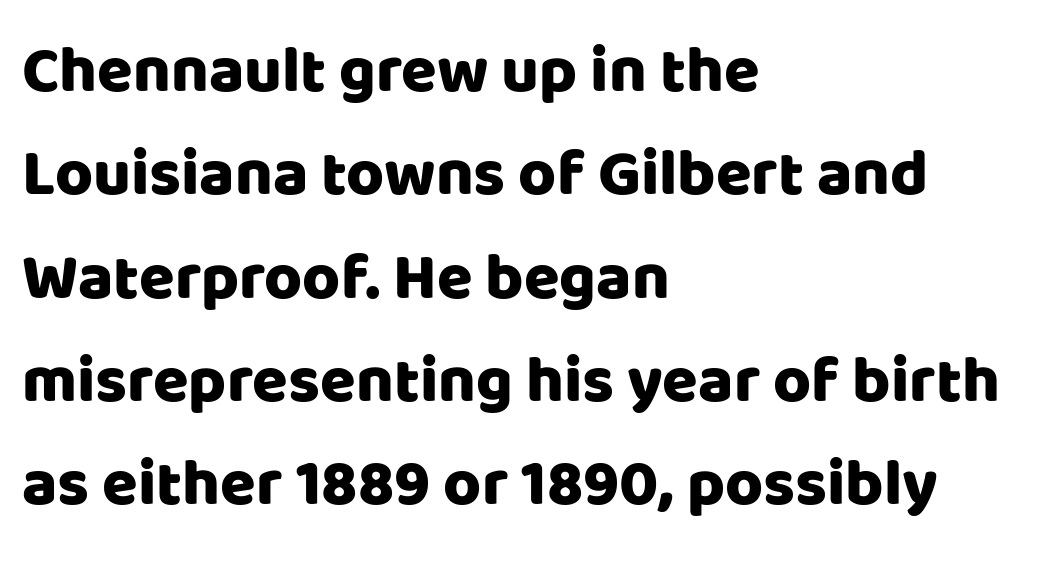
{"serif": "no", "italic": "no", "width": "normal", "stroke_contrast": "low", "x_height": "large", "monospaced": "no", "underline": "no", "align": "left", "line_spacing": "normal", "line_spacing_ratio": 1.59, "letter_spacing": "normal", "letter_spacing_em": 0.0, "glyph_px": 65}
